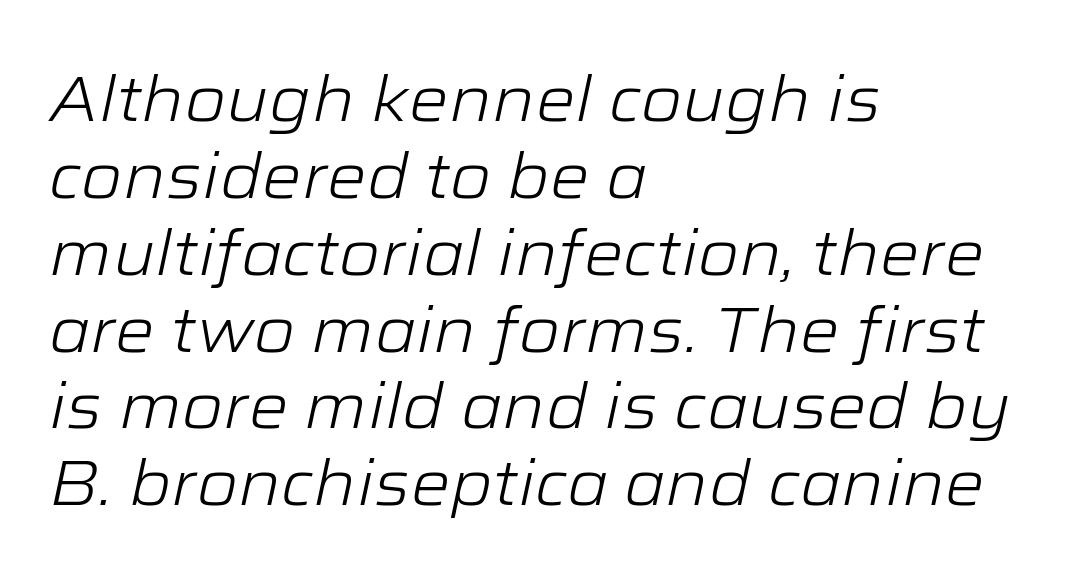
Plain, unruled lines of type. The letters advance in unequal steps, a hallmark of proportional type. The gaps between neighbouring characters are ordinary and unremarkable. Would a proofreader flag this as italicized? Yes. Stems here are at most as thick as an everyday book face.
